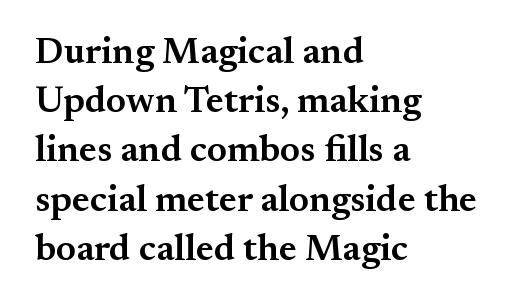
The lines sit at an ordinary, default distance from one another. It's the straight-up-and-down kind of type. Set as a demibold, roughly 600 on the weight scale. The rendering anchors every line to the left-hand side. The rendering shows small feet on the letterforms — a serif design. Proportional: the letters do not fall into vertical columns.
